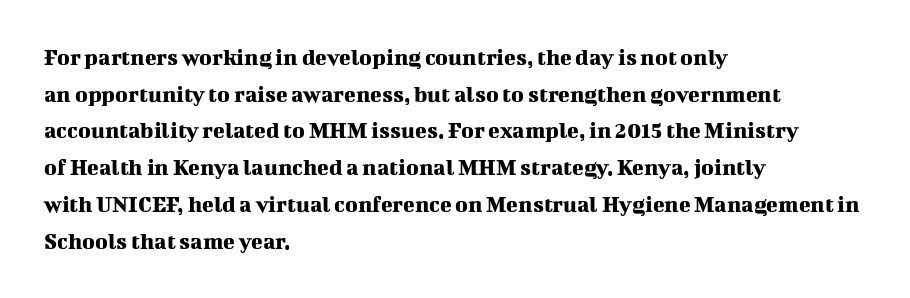
{"italic": "no", "underline": "no", "align": "left", "line_spacing": "normal", "line_spacing_ratio": 1.53, "letter_spacing": "normal", "letter_spacing_em": 0.0, "glyph_px": 24}
